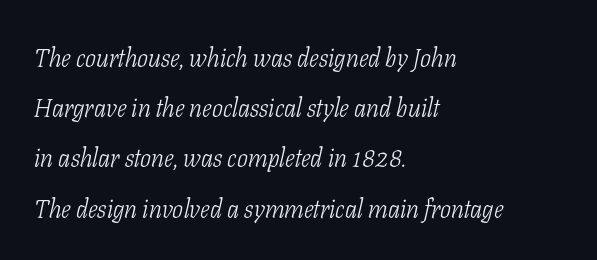
{"italic": "yes", "lean": "right", "slant_degrees": 11, "bold": "no", "underline": "no", "align": "left", "line_spacing": "loose", "line_spacing_ratio": 1.93, "letter_spacing": "normal", "letter_spacing_em": 0.0, "glyph_px": 26}
